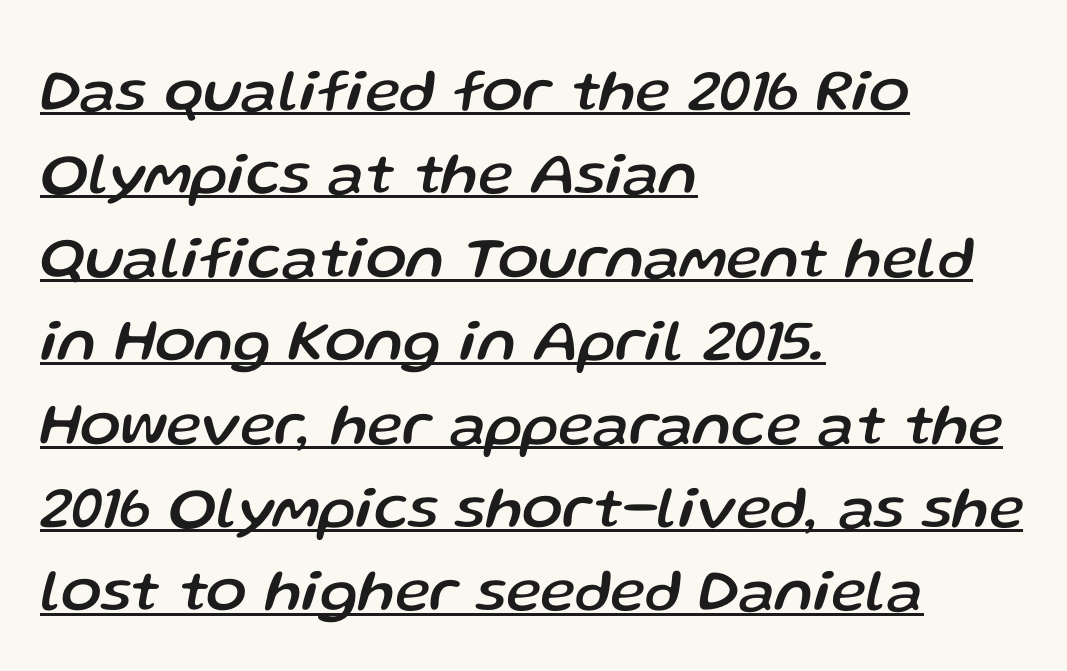
The image shows 60 px text type, italic (leaning right); set left-aligned, normal line spacing (1.39x), normal letter spacing, underlined; low stroke contrast and a medium x-height.
